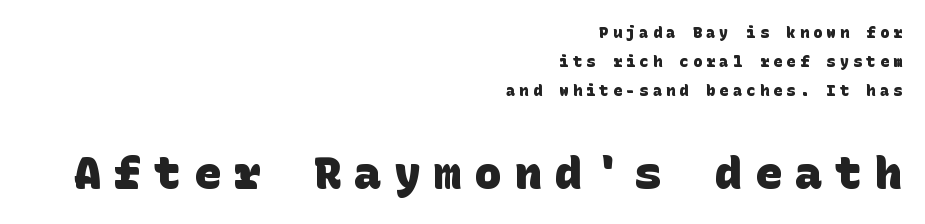
The foot of each line stays bare and open. The type is letterspaced generously, with wide tracking. The typesetting leans heavy: a genuine bold. How would I describe the line gaps? Wide and relaxed.
